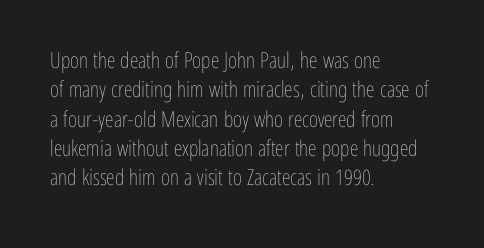
Q: Is the text bold? A: No.
Q: Is the text italic (slanted)? A: No, it is upright.
Q: Is the text underlined? A: No.
Q: How is the paragraph aligned? A: Left-aligned.
Q: Is the spacing between letters normal or unusually wide? A: Normal.
Q: Is the spacing between lines tight, normal or loose? A: Normal.
